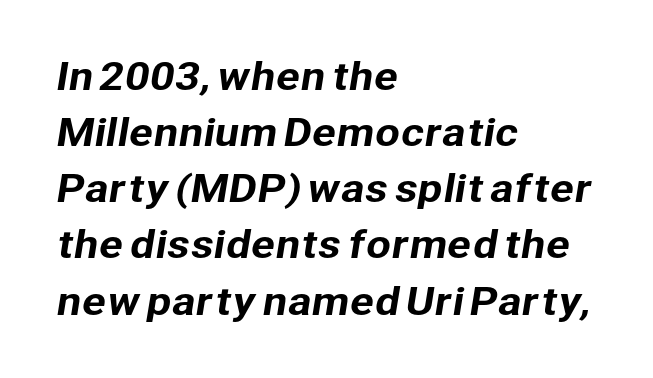
The image shows 36 px sans-serif type; set left-aligned, normal line spacing (1.56x), normal letter spacing, not underlined; low stroke contrast and a medium x-height.
